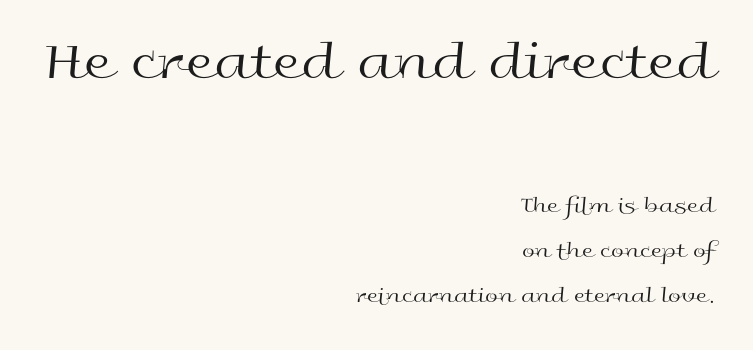
Q: Is the text bold? A: No.
Q: Is the text italic (slanted)? A: No, it is upright.
Q: Is the typeface a serif or a sans-serif typeface? A: Sans-serif.
Q: Is the text underlined? A: No.
Q: How is the paragraph aligned? A: Right-aligned.
Q: Is the spacing between letters normal or unusually wide? A: Normal.
Q: Is the spacing between lines tight, normal or loose? A: Loose.
Q: Which block of text is set in a larger size, the first (top) or the second (bottom)? A: The first (top) one.
Q: Width (condensed, normal, or wide)? A: Wide.
Q: x-height? A: Medium.
Q: Monospaced? A: No.
